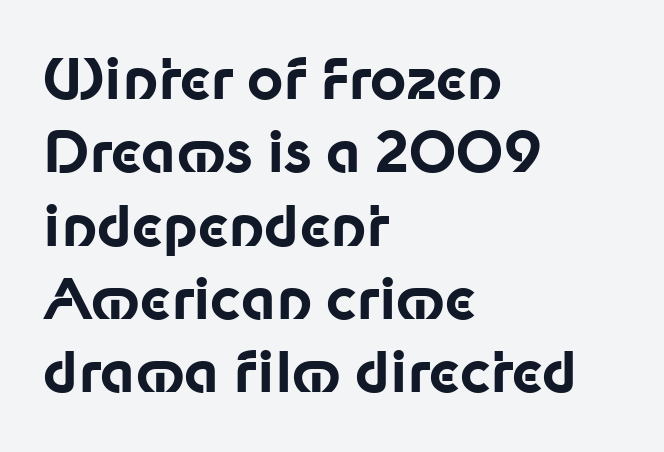
This rendering uses left alignment, leaving the right contour irregular. The font family rendered here belongs to the sans-serif group. The letters advance in unequal steps, a hallmark of proportional type. The rows are spaced the way most documents space them. Anything drawn beneath the words? Only blank space.
